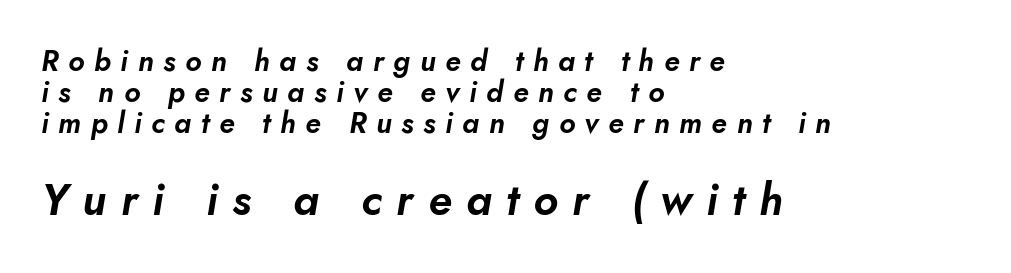
This rendering widens character spacing well past its baseline value. One glance says dense: line gaps are narrower than usual. The space directly below the letters is spotless. You get the small type first, then a jump to larger type.
